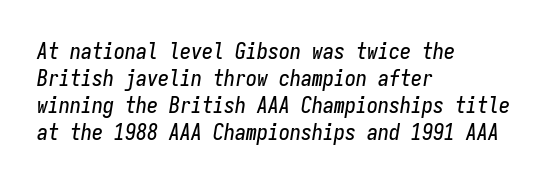
Q: Is the text italic (slanted)? A: Yes, it leans right by about 9 degrees.
Q: Is the text underlined? A: No.
Q: How is the paragraph aligned? A: Left-aligned.
Q: Is the spacing between letters normal or unusually wide? A: Normal.
